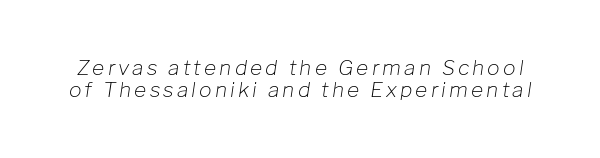
Q: Is the text bold? A: No.
Q: Is the text italic (slanted)? A: Yes, it leans right by about 8 degrees.
Q: Is the text underlined? A: No.
Q: Is the spacing between lines tight, normal or loose? A: Tight.
